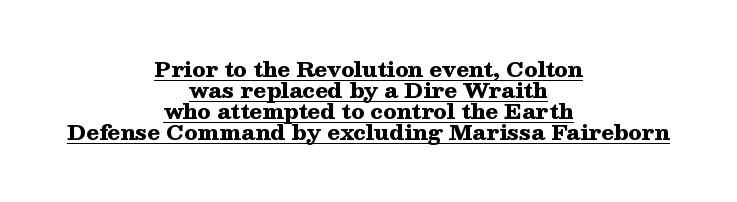
How heavy is the stroke? Heavy — this is a bold. This is the regular roman posture of the typeface. Notice how the passage keeps no hard edge, just a central spine. Glance below the letters and you will spot a drawn line. The line-height multiplier appears low, near solid setting. The gaps between neighbouring characters are ordinary and unremarkable.
